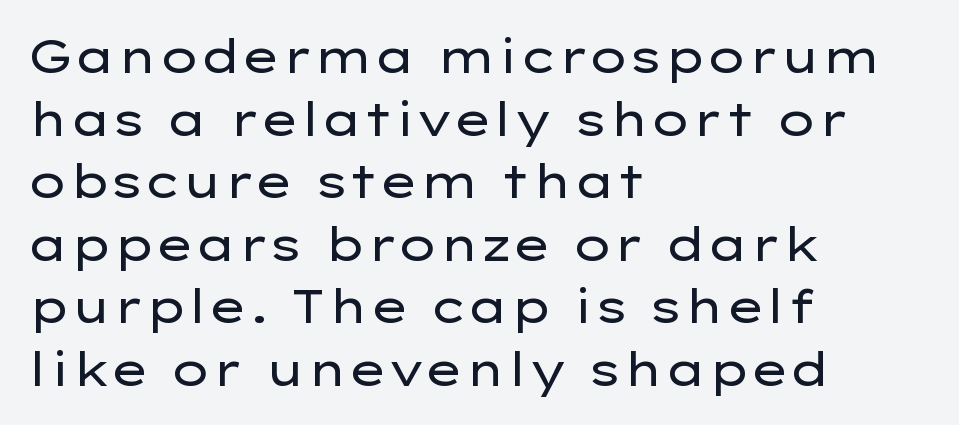
{"serif": "no", "italic": "no", "bold": "no", "weight": "regular", "width": "wide", "stroke_contrast": "low", "x_height": "medium", "monospaced": "no", "underline": "no", "align": "left", "line_spacing": "normal", "line_spacing_ratio": 1.36, "letter_spacing": "normal", "letter_spacing_em": 0.0, "glyph_px": 46}
